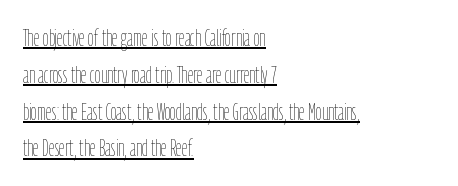
Q: Is the text bold? A: No.
Q: Is the text italic (slanted)? A: No, it is upright.
Q: Is the text underlined? A: Yes.
Q: How is the paragraph aligned? A: Left-aligned.
Q: Is the spacing between letters normal or unusually wide? A: Normal.
Q: Is the spacing between lines tight, normal or loose? A: Normal.
